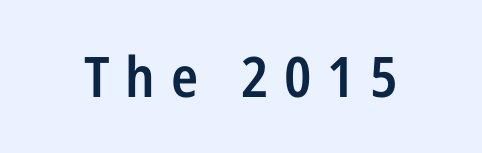
The image shows 56 px semibold, condensed sans-serif type, upright; set centered, unusually wide letter spacing (+0.28 em), not underlined; low stroke contrast and a medium x-height.
